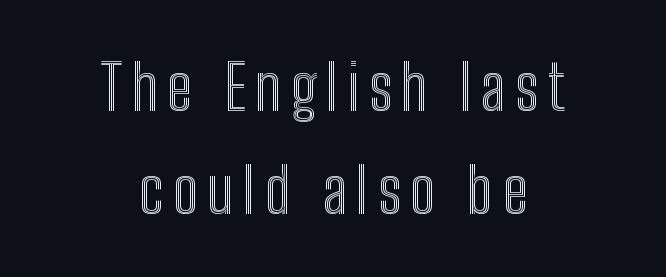
The image shows 63 px condensed type, upright; set centered, normal line spacing (1.63x), not underlined; a medium x-height.
